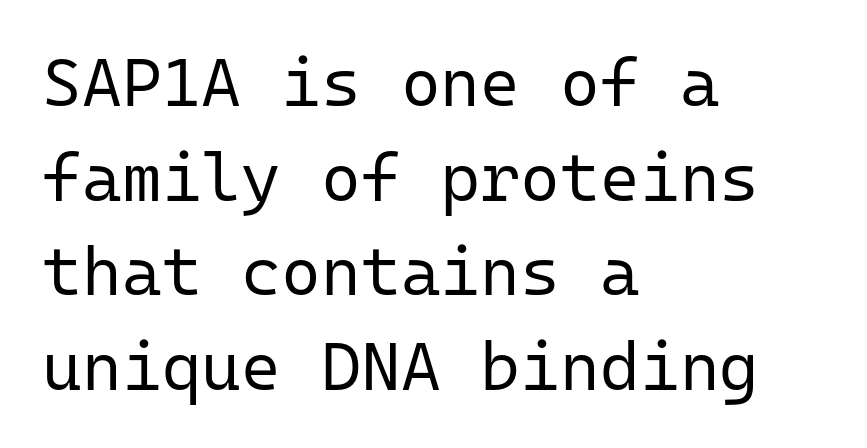
{"serif": "no", "italic": "no", "bold": "no", "weight": "regular", "width": "normal", "stroke_contrast": "low", "x_height": "medium", "monospaced": "yes", "underline": "no", "align": "left", "line_spacing": "normal", "line_spacing_ratio": 1.39, "letter_spacing": "normal", "letter_spacing_em": 0.0, "glyph_px": 68}
